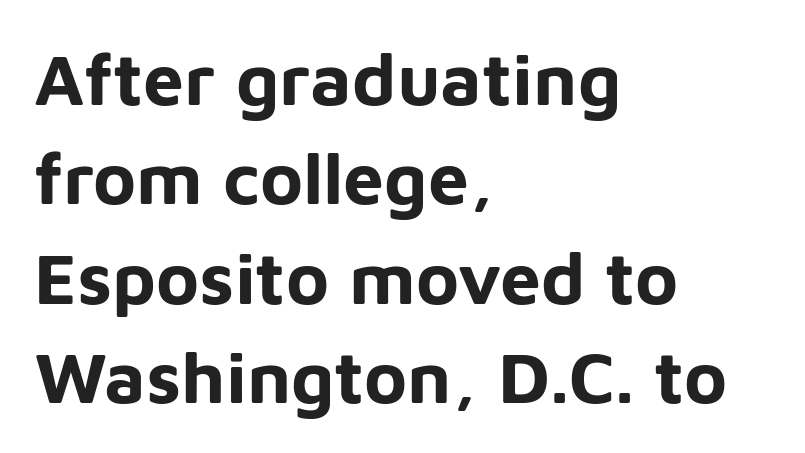
Q: Is the text bold? A: Yes.
Q: Is the text italic (slanted)? A: No, it is upright.
Q: Is the typeface a serif or a sans-serif typeface? A: Sans-serif.
Q: Is the text underlined? A: No.
Q: How is the paragraph aligned? A: Left-aligned.
Q: Is the spacing between letters normal or unusually wide? A: Normal.
Q: Is the spacing between lines tight, normal or loose? A: Normal.
Q: Width (condensed, normal, or wide)? A: Normal.
Q: Stroke contrast? A: Low.
Q: x-height? A: Medium.
Q: Monospaced? A: No.
